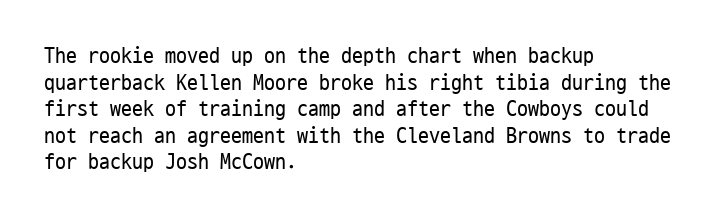
Q: Is the text bold? A: No.
Q: Is the text italic (slanted)? A: No, it is upright.
Q: Is the text underlined? A: No.
Q: How is the paragraph aligned? A: Left-aligned.
Q: Is the spacing between letters normal or unusually wide? A: Normal.
